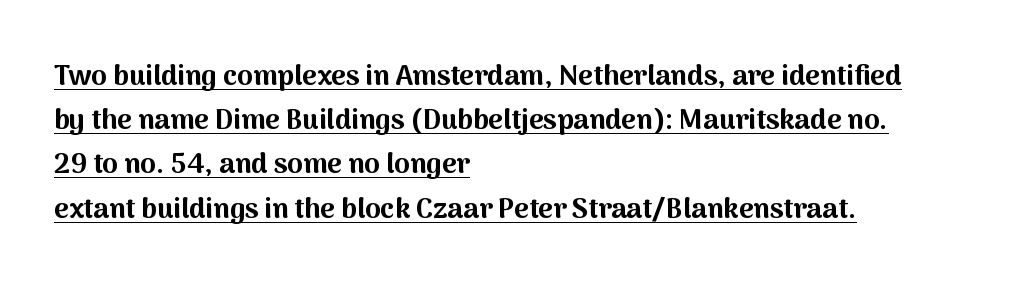
{"serif": "no", "italic": "no", "bold": "yes", "weight": "bold", "width": "normal", "stroke_contrast": "medium", "x_height": "medium", "monospaced": "no", "underline": "yes", "align": "left", "line_spacing": "normal", "line_spacing_ratio": 1.58, "letter_spacing": "normal", "letter_spacing_em": 0.0, "glyph_px": 28}
